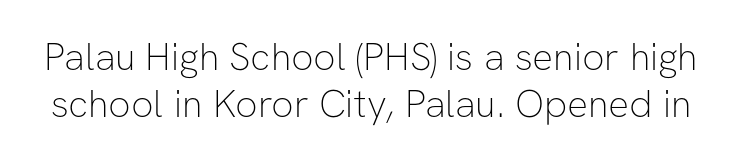
{"serif": "no", "italic": "no", "bold": "no", "weight": "thin", "width": "normal", "stroke_contrast": "low", "x_height": "medium", "monospaced": "no", "underline": "no", "line_spacing_ratio": 1.21, "letter_spacing": "normal", "letter_spacing_em": 0.0, "glyph_px": 39}
